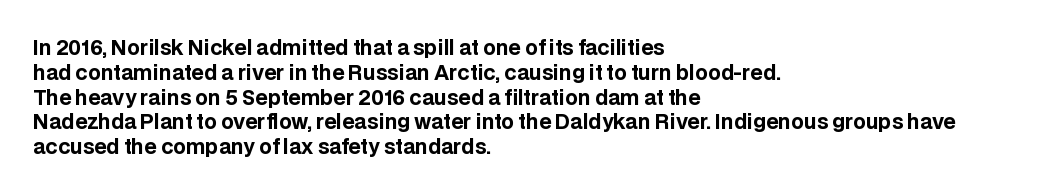
The image shows 20 px bold type, upright; set left-aligned, line spacing 1.24x, normal letter spacing, not underlined.
